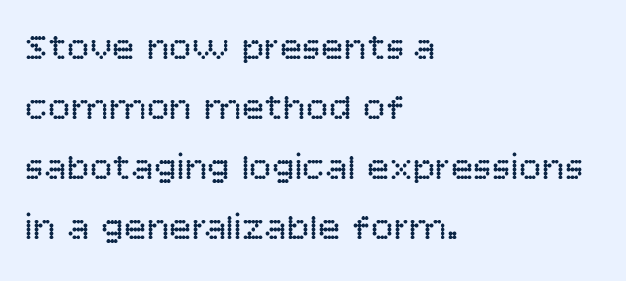
Q: Is the text bold? A: No.
Q: Is the text italic (slanted)? A: No, it is upright.
Q: Is the typeface a serif or a sans-serif typeface? A: Sans-serif.
Q: Is the text underlined? A: No.
Q: How is the paragraph aligned? A: Left-aligned.
Q: Is the spacing between letters normal or unusually wide? A: Normal.
Q: Is the spacing between lines tight, normal or loose? A: Normal.
Q: Width (condensed, normal, or wide)? A: Normal.
Q: Stroke contrast? A: Low.
Q: x-height? A: Large.
Q: Monospaced? A: No.
